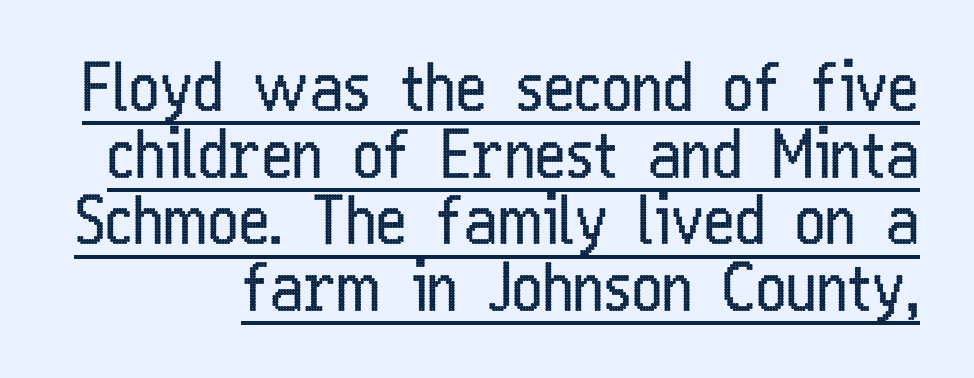
{"serif": "no", "italic": "no", "bold": "no", "weight": "regular", "width": "condensed", "stroke_contrast": "low", "x_height": "medium", "monospaced": "no", "underline": "yes", "line_spacing": "tight", "line_spacing_ratio": 1.01, "letter_spacing": "normal", "letter_spacing_em": 0.0, "glyph_px": 66}
